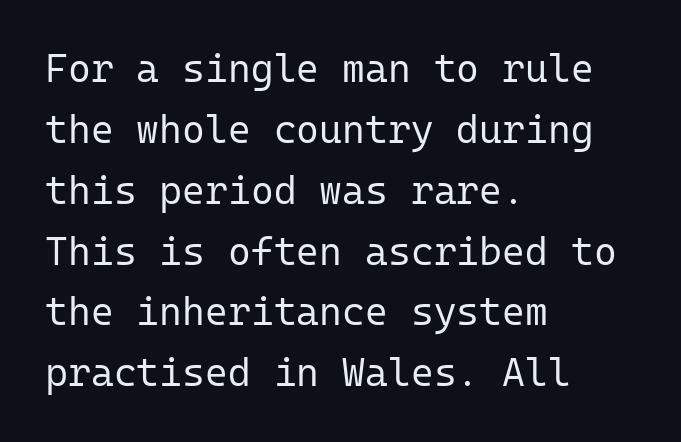
{"serif": "no", "italic": "no", "bold": "no", "weight": "regular", "width": "normal", "stroke_contrast": "low", "x_height": "medium", "monospaced": "yes", "underline": "no", "align": "left", "line_spacing": "normal", "line_spacing_ratio": 1.56, "letter_spacing": "normal", "letter_spacing_em": 0.0, "glyph_px": 39}
